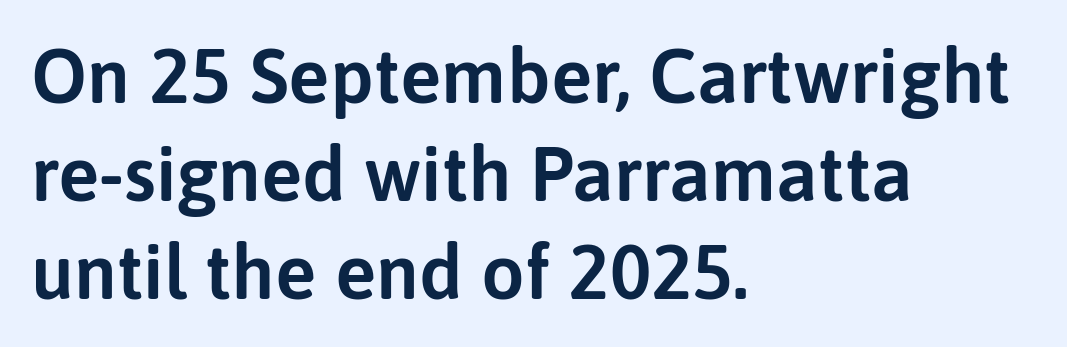
{"serif": "no", "italic": "no", "width": "normal", "stroke_contrast": "low", "x_height": "medium", "monospaced": "no", "underline": "no", "align": "left", "line_spacing": "normal", "line_spacing_ratio": 1.27, "letter_spacing": "normal", "letter_spacing_em": 0.0, "glyph_px": 77}
